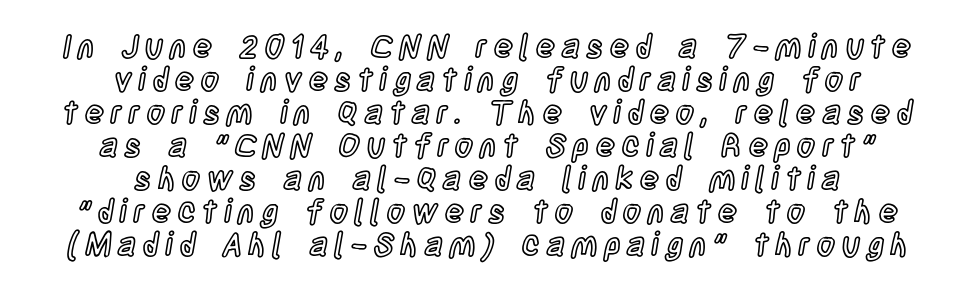
You could barely slide anything between these rows. The letters advance in unequal steps, a hallmark of proportional type. The specimen omits any rule beneath the text block's lines. Centered paragraph, ragged on both sides.
